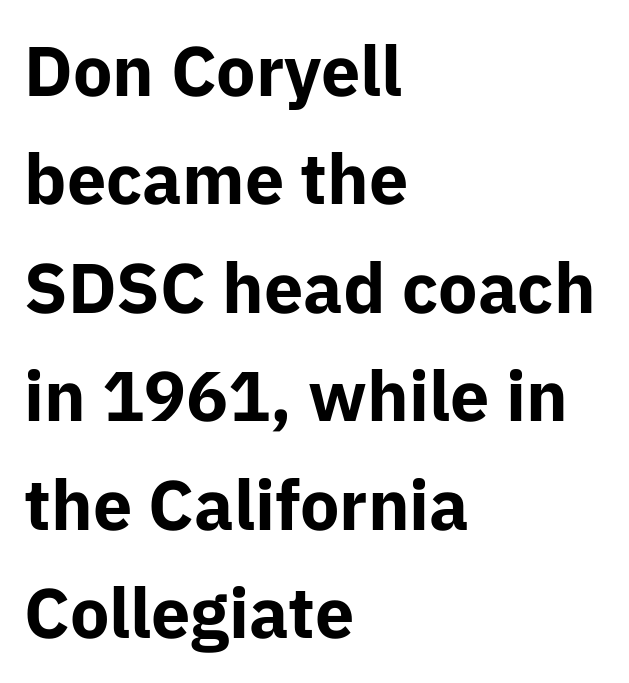
{"serif": "no", "italic": "no", "bold": "yes", "weight": "bold", "width": "normal", "stroke_contrast": "low", "x_height": "medium", "monospaced": "no", "underline": "no", "align": "left", "line_spacing": "normal", "line_spacing_ratio": 1.55, "letter_spacing": "normal", "letter_spacing_em": 0.0, "glyph_px": 70}
